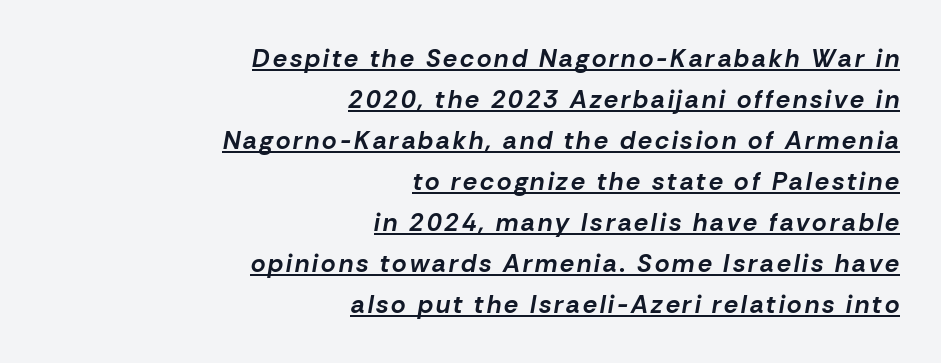
{"italic": "yes", "lean": "right", "slant_degrees": 10, "bold": "yes", "underline": "yes", "align": "right", "line_spacing": "normal", "line_spacing_ratio": 1.64, "glyph_px": 25}
